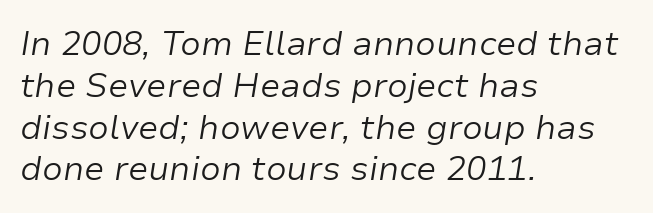
The image shows 34 px light type, italic (leaning right); set left-aligned, line spacing 1.23x, normal letter spacing, not underlined; low stroke contrast and a medium x-height.
